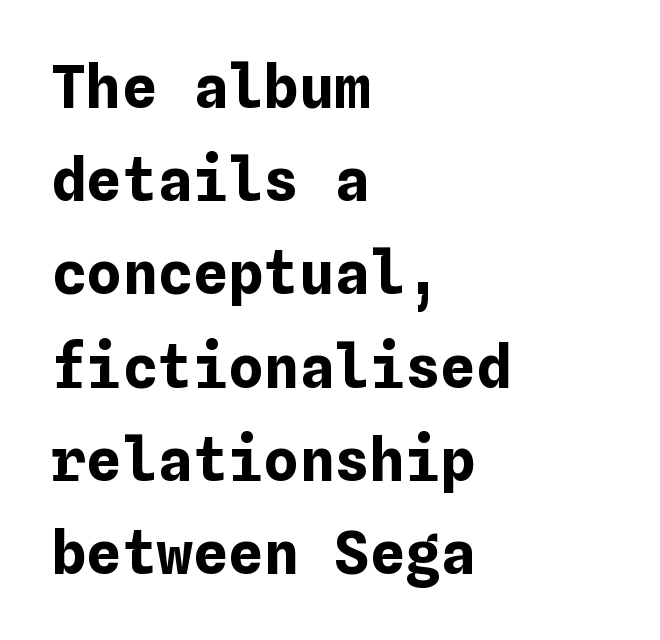
The image shows 59 px bold type, upright; set left-aligned, normal line spacing (1.58x), normal letter spacing, not underlined; low stroke contrast and a medium x-height.
